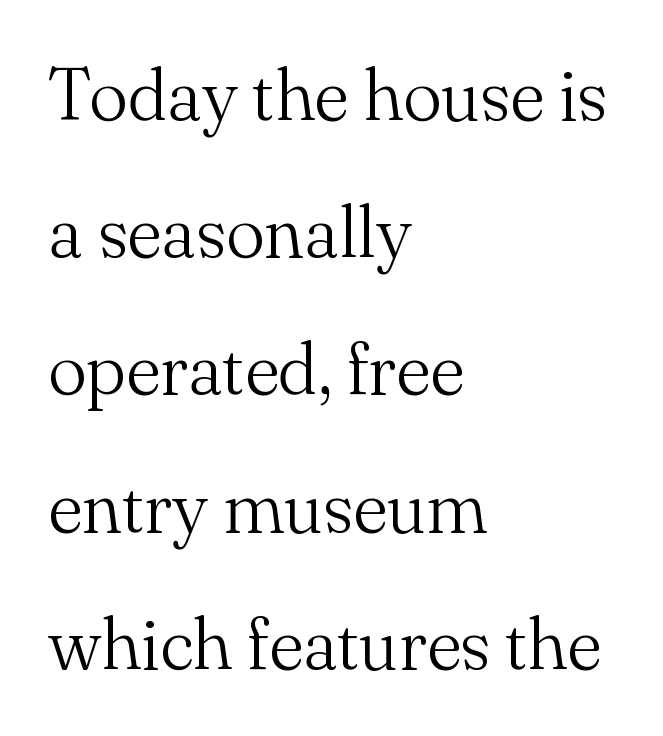
Q: Is the text bold? A: No.
Q: Is the text italic (slanted)? A: No, it is upright.
Q: Is the typeface a serif or a sans-serif typeface? A: Serif.
Q: Is the text underlined? A: No.
Q: How is the paragraph aligned? A: Left-aligned.
Q: Is the spacing between letters normal or unusually wide? A: Normal.
Q: Width (condensed, normal, or wide)? A: Normal.
Q: Stroke contrast? A: Medium.
Q: x-height? A: Small.
Q: Monospaced? A: No.
